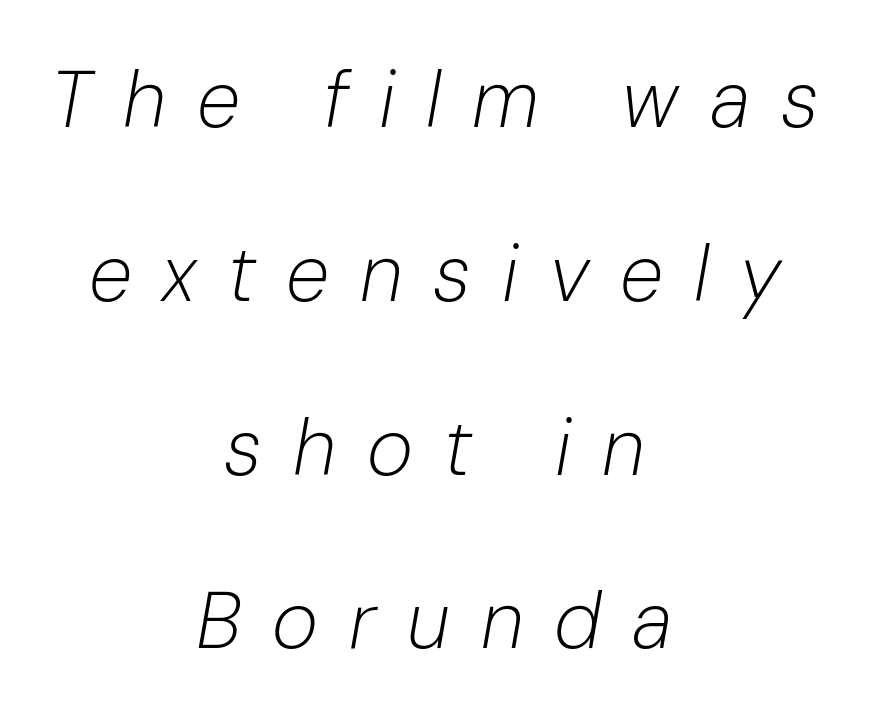
{"italic": "yes", "lean": "right", "slant_degrees": 10, "bold": "no", "weight": "light", "width": "normal", "stroke_contrast": "low", "x_height": "medium", "monospaced": "no", "underline": "no", "align": "center", "line_spacing": "loose", "line_spacing_ratio": 2.2, "letter_spacing": "wide", "letter_spacing_em": 0.39, "glyph_px": 79}
